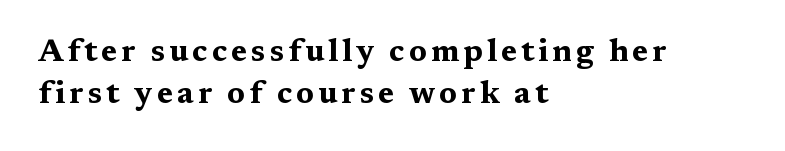
{"serif": "yes", "italic": "no", "bold": "yes", "weight": "bold", "width": "wide", "stroke_contrast": "medium", "x_height": "medium", "monospaced": "no", "underline": "no", "align": "left", "line_spacing": "normal", "line_spacing_ratio": 1.36, "glyph_px": 31}
